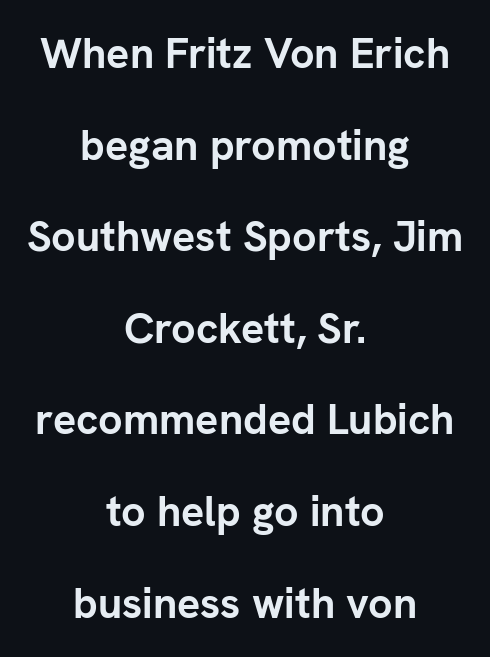
The rendering shows plain stroke endings on the letterforms — a sans-serif design. Clear beneath every line of the passage. Weight: bold. Observe the ordinary spacing: letters are neighbours, not strangers. The lettering stays uniformly vertical, giving the passage a roman look. The paragraph shown floats in the horizontal middle.
